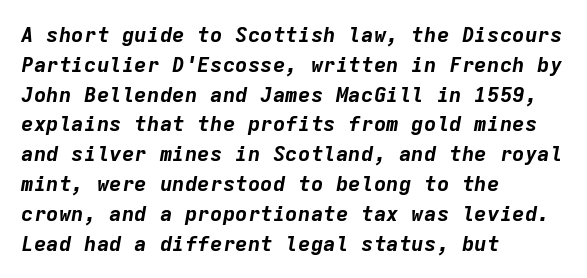
{"italic": "yes", "lean": "right", "slant_degrees": 9, "bold": "yes", "underline": "no", "align": "left", "line_spacing": "normal", "line_spacing_ratio": 1.42, "letter_spacing": "normal", "letter_spacing_em": 0.0, "glyph_px": 21}
